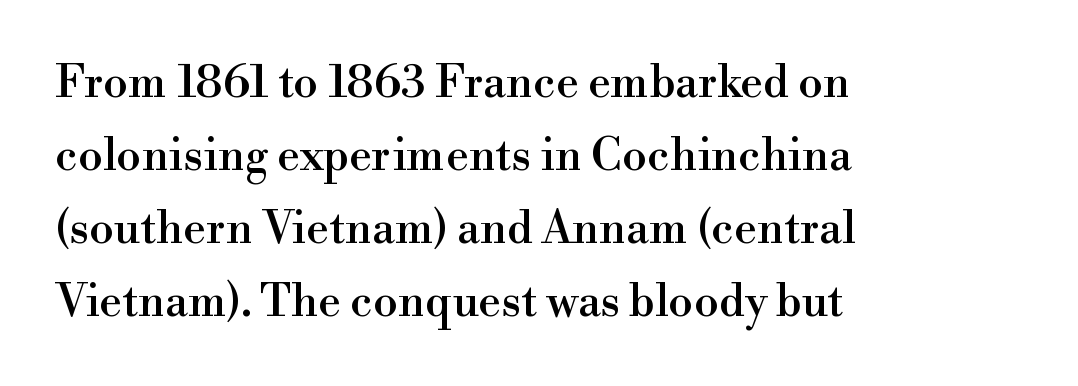
Q: Is the text italic (slanted)? A: No, it is upright.
Q: Is the typeface a serif or a sans-serif typeface? A: Serif.
Q: Is the text underlined? A: No.
Q: How is the paragraph aligned? A: Left-aligned.
Q: Is the spacing between letters normal or unusually wide? A: Normal.
Q: Is the spacing between lines tight, normal or loose? A: Normal.
Q: Width (condensed, normal, or wide)? A: Normal.
Q: x-height? A: Small.
Q: Monospaced? A: No.
